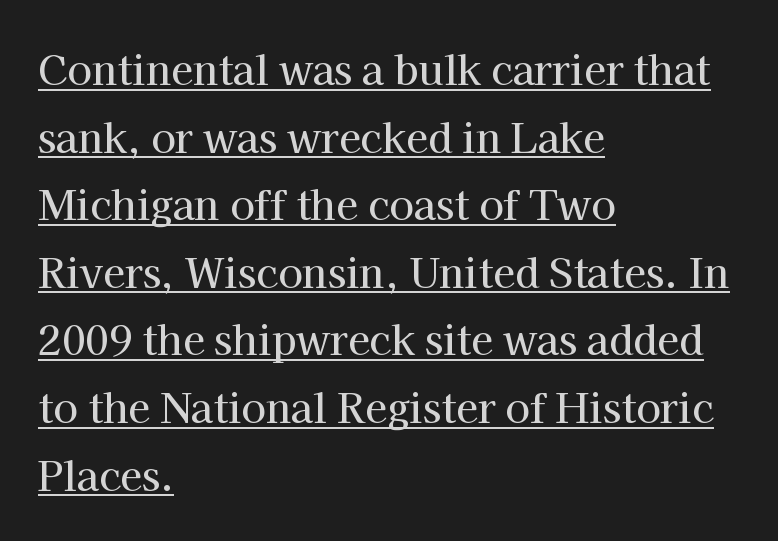
{"serif": "yes", "italic": "no", "width": "normal", "stroke_contrast": "high", "x_height": "medium", "monospaced": "no", "underline": "yes", "align": "left", "line_spacing": "normal", "line_spacing_ratio": 1.69, "letter_spacing": "normal", "letter_spacing_em": 0.0, "glyph_px": 40}
